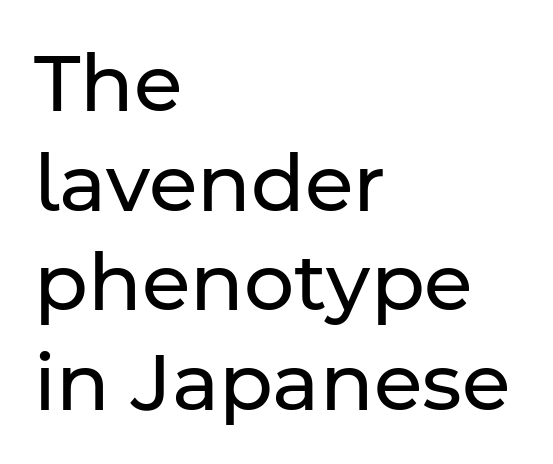
{"serif": "no", "italic": "no", "bold": "no", "weight": "regular", "width": "normal", "stroke_contrast": "low", "x_height": "medium", "monospaced": "no", "underline": "no", "align": "left", "line_spacing": "normal", "line_spacing_ratio": 1.26, "letter_spacing": "normal", "letter_spacing_em": 0.0, "glyph_px": 79}
